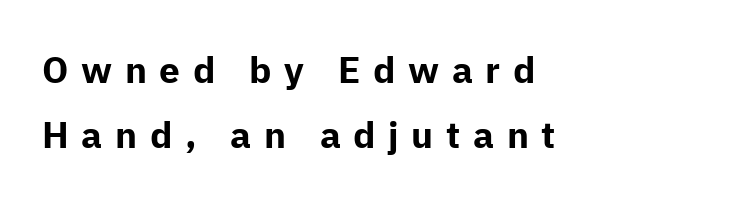
Q: Is the text bold? A: Yes.
Q: Is the text italic (slanted)? A: No, it is upright.
Q: Is the typeface a serif or a sans-serif typeface? A: Sans-serif.
Q: Is the text underlined? A: No.
Q: How is the paragraph aligned? A: Left-aligned.
Q: Is the spacing between letters normal or unusually wide? A: Unusually wide.
Q: Width (condensed, normal, or wide)? A: Normal.
Q: Stroke contrast? A: Low.
Q: x-height? A: Medium.
Q: Monospaced? A: No.
